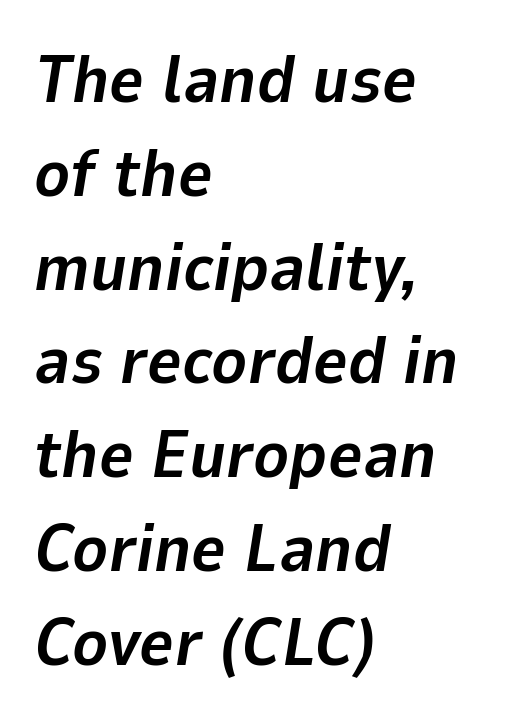
The rendering applies a slant to the glyphs. You could call the tracking neutral — neither tight nor loose. Here the designer chose a conventional face with non-uniform glyph widths. Unmarked baselines from the first word to the last. As a designer I'd log this as weight 700, bold.
